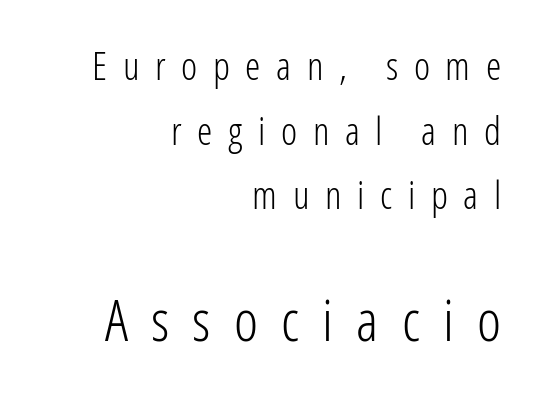
{"serif": "no", "italic": "no", "bold": "no", "weight": "light", "width": "condensed", "stroke_contrast": "low", "x_height": "medium", "monospaced": "no", "underline": "no", "align": "right", "line_spacing": "normal", "line_spacing_ratio": 1.66, "letter_spacing": "wide", "letter_spacing_em": 0.4, "larger_block": "second", "size_ratio": 1.49, "glyph_px": 58}
